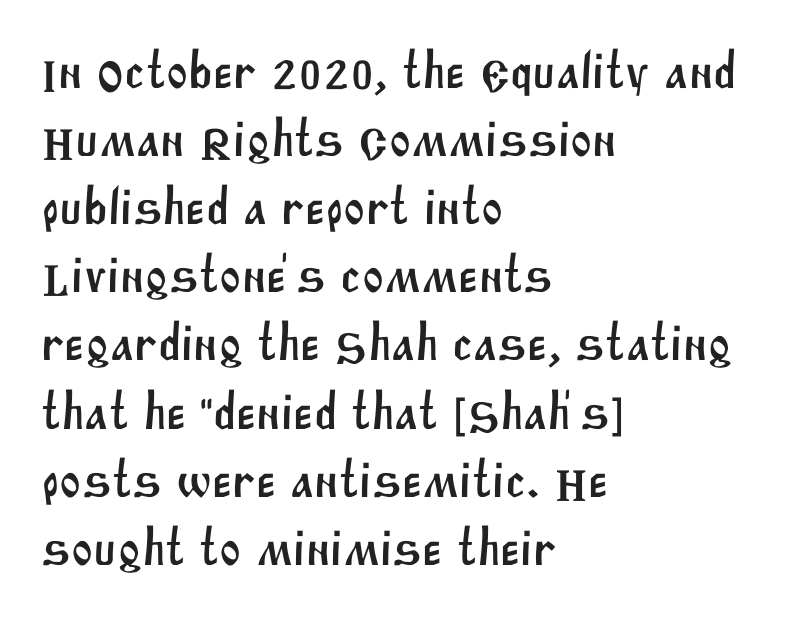
The image shows 52 px sans-serif type; set left-aligned, normal line spacing (1.31x), normal letter spacing, not underlined; medium stroke contrast and a large x-height.
